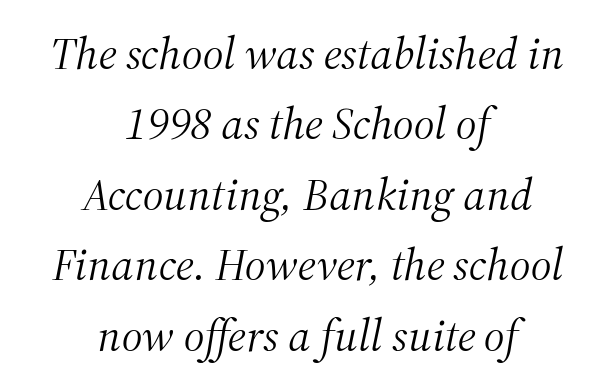
{"serif": "yes", "italic": "yes", "lean": "right", "slant_degrees": 12, "bold": "no", "weight": "light", "width": "normal", "stroke_contrast": "medium", "x_height": "medium", "monospaced": "no", "underline": "no", "align": "center", "line_spacing": "normal", "line_spacing_ratio": 1.53, "letter_spacing": "normal", "letter_spacing_em": 0.0, "glyph_px": 46}
